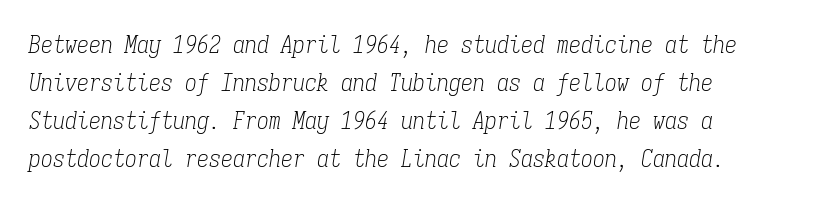
The image shows 24 px text type, italic (leaning right); set normal line spacing (1.58x), normal letter spacing, not underlined.
